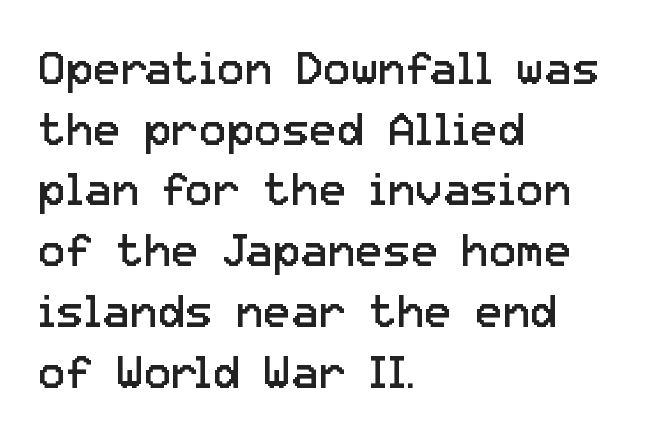
Q: Is the text bold? A: No.
Q: Is the text italic (slanted)? A: No, it is upright.
Q: Is the typeface a serif or a sans-serif typeface? A: Sans-serif.
Q: Is the text underlined? A: No.
Q: How is the paragraph aligned? A: Left-aligned.
Q: Is the spacing between letters normal or unusually wide? A: Normal.
Q: Is the spacing between lines tight, normal or loose? A: Normal.
Q: Width (condensed, normal, or wide)? A: Normal.
Q: Stroke contrast? A: Low.
Q: x-height? A: Medium.
Q: Monospaced? A: No.
